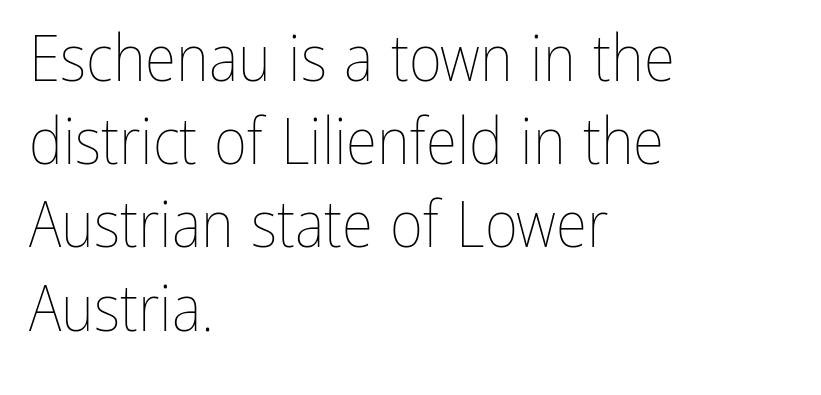
Posture: straight, roman, zero tilt. The line-height multiplier appears to be the usual default. Think standard paragraph weight, or any step lighter than that. The rendering keeps characters at their native spacing. Is this a fixed-width face? No — the glyphs have proportional, varying widths. All the whitespace from short lines collects on the right.
